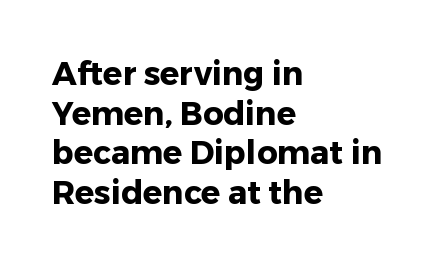
Serif or sans? Sans — the stroke terminals are bare. Honestly, there is no underline to notice here at all. Typesetter's note: full bold, strokes at maximum text heaviness. Do the characters align in a grid? No, the font is proportional.
